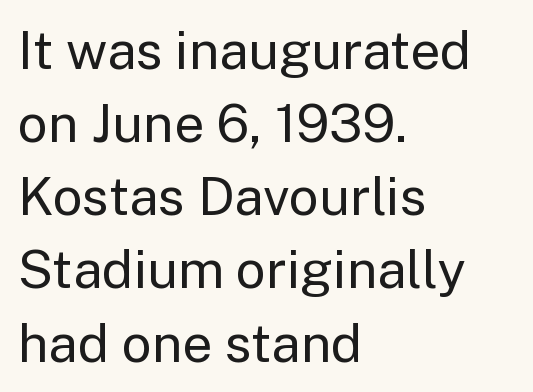
The image shows 53 px regular-weight sans-serif type, upright; set left-aligned, normal line spacing (1.38x), normal letter spacing, not underlined; low stroke contrast and a medium x-height.
